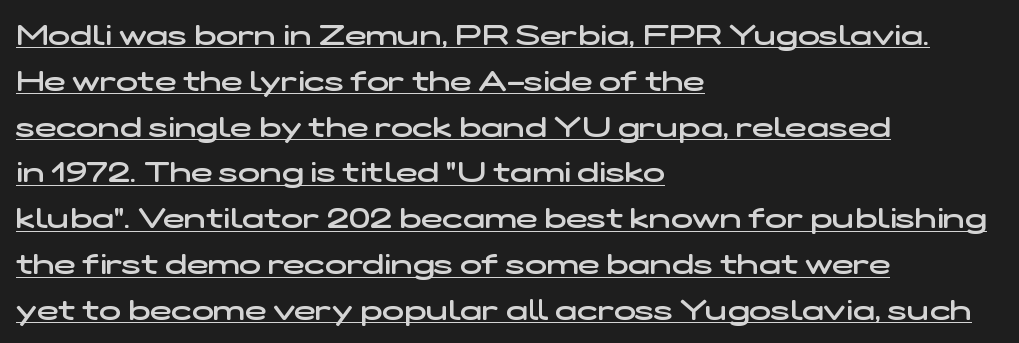
The image shows 29 px semibold, wide sans-serif type; set left-aligned, normal line spacing (1.58x), normal letter spacing, underlined; low stroke contrast and a medium x-height.
